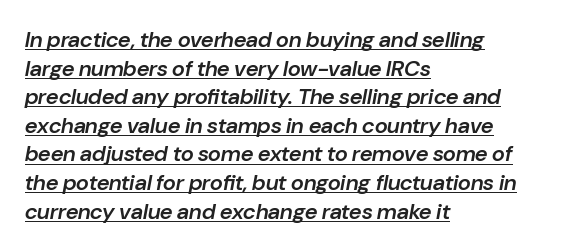
The image shows 22 px text type, italic (leaning right); set left-aligned, normal line spacing (1.3x), normal letter spacing, underlined.
